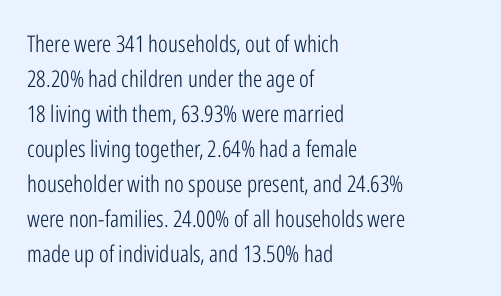
Q: Is the text bold? A: No.
Q: Is the text italic (slanted)? A: No, it is upright.
Q: Is the text underlined? A: No.
Q: How is the paragraph aligned? A: Left-aligned.
Q: Is the spacing between letters normal or unusually wide? A: Normal.
Q: Is the spacing between lines tight, normal or loose? A: Normal.
